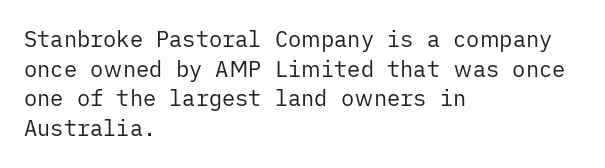
The image shows 22 px text type, upright; set left-aligned, normal line spacing (1.35x), normal letter spacing, not underlined.
